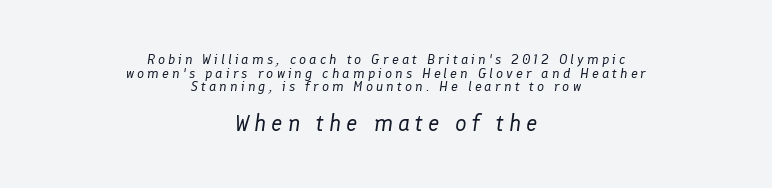
The letters are slanted; this is an italic face. The space between consecutive lines is stingy. The typesetter chose a symmetrical, centered arrangement here. A bare baseline throughout the passage.
